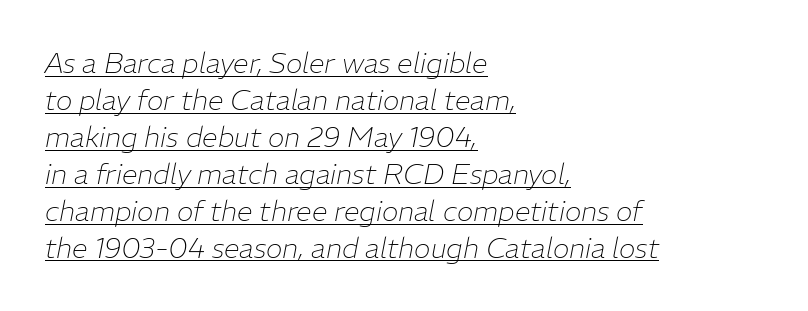
Does the leading feel generous? No, just average. The face used here appears with an underline applied. The weight tops out at a normal text grade. A typesetter would call this zero additional tracking. The lines are quadded left.
